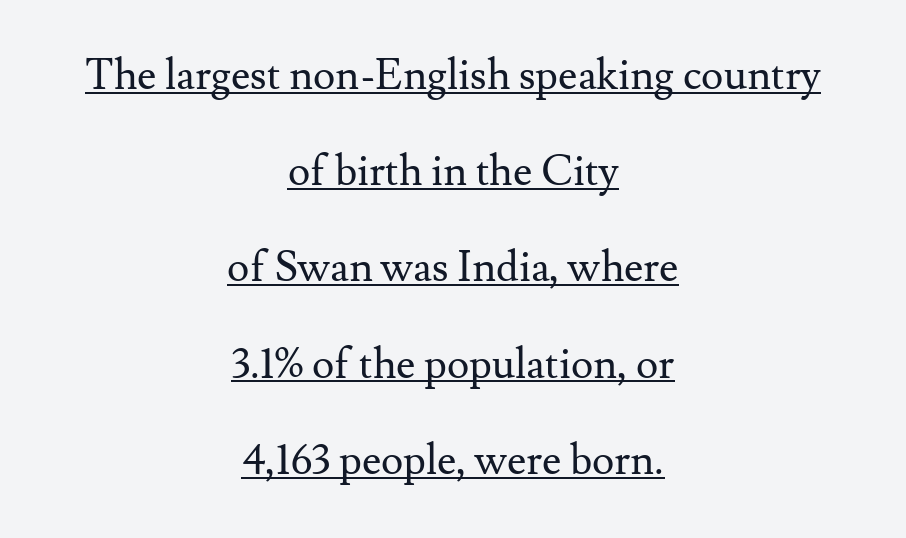
The image shows 42 px regular-weight serif type, upright; set centered, loose line spacing (2.29x), normal letter spacing, underlined; medium stroke contrast and a small x-height.
